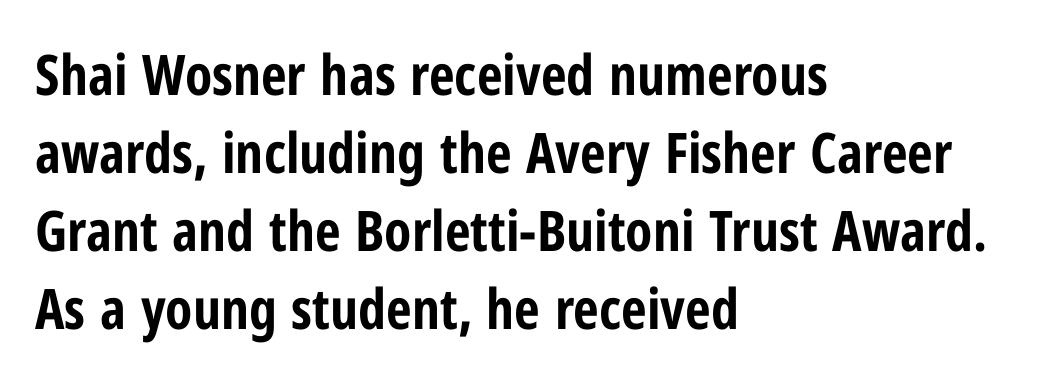
The image shows 56 px bold, condensed sans-serif type, upright; set left-aligned, normal line spacing (1.39x), normal letter spacing, not underlined; low stroke contrast and a medium x-height.
